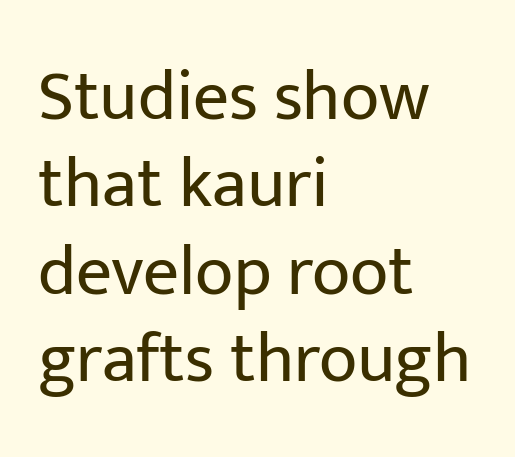
The image shows 71 px regular-weight sans-serif type, upright; set left-aligned, line spacing 1.23x, normal letter spacing, not underlined; low stroke contrast and a medium x-height.
